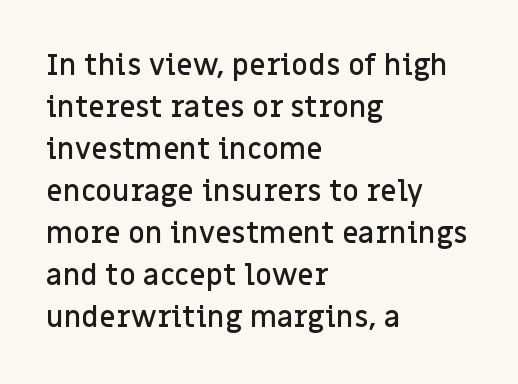
Nope, no serifs anywhere on these letters. Is the type bold? Partly — it's a semibold, heavier than regular but not fully bold. A typesetter would call this zero additional tracking. Reading down the column, the eye jumps a familiar distance to each next line. Think of a printed novel: that variable character pitch is what you see here.
